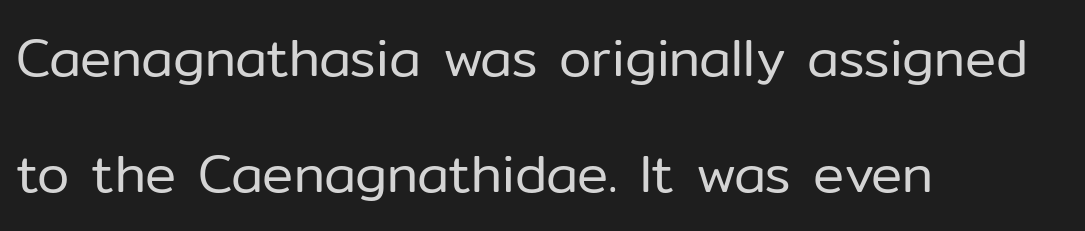
{"serif": "no", "italic": "no", "bold": "no", "weight": "regular", "width": "normal", "stroke_contrast": "low", "x_height": "medium", "monospaced": "no", "underline": "no", "align": "left", "line_spacing": "loose", "line_spacing_ratio": 2.24, "letter_spacing": "normal", "letter_spacing_em": 0.0, "glyph_px": 52}
